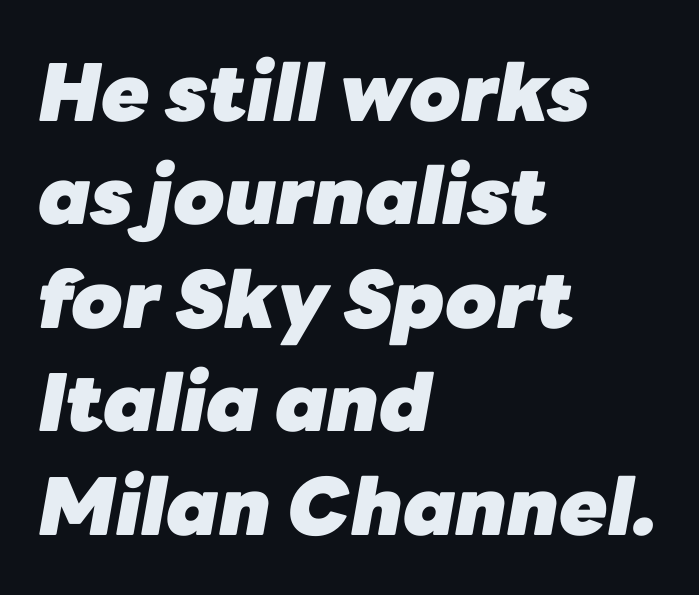
Emphasis-style slanted type is in use. A typesetter would call this proportional, since set widths differ per character. The gaps between neighbouring characters are ordinary and unremarkable. Leading matches the norm, producing a regular column. The space directly below the letters is spotless. All the whitespace from short lines collects on the right.
